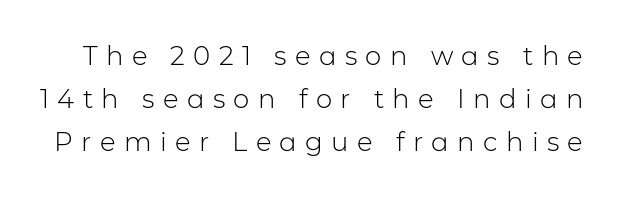
The image shows 26 px text type, upright; set normal line spacing (1.66x), unusually wide letter spacing (+0.32 em), not underlined.
